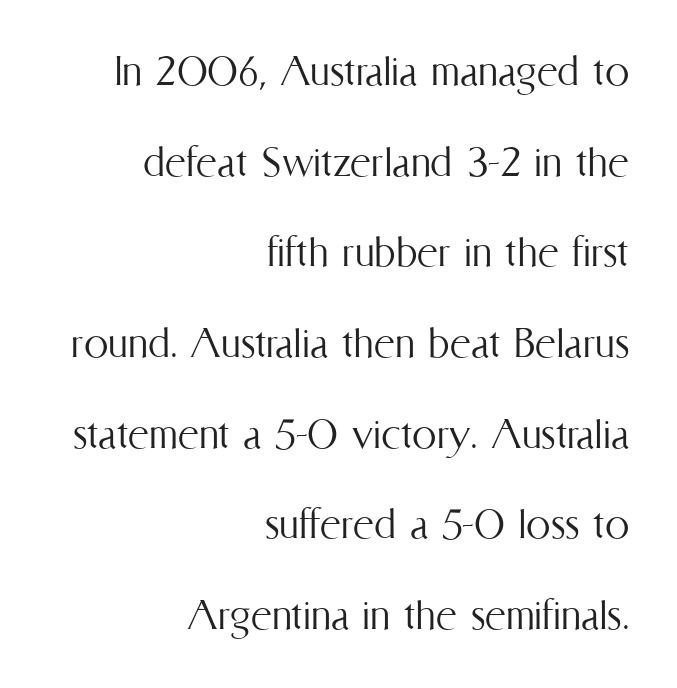
Check the space under the baseline: it is left empty. The weight would be labelled regular, book, light, or lighter still. Proportional: the letters do not fall into vertical columns. The typography opts for an upright posture over an oblique one.
